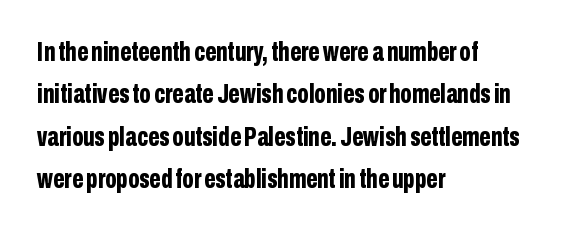
The image shows 27 px bold type, upright; set left-aligned, normal line spacing (1.57x), normal letter spacing, not underlined.
